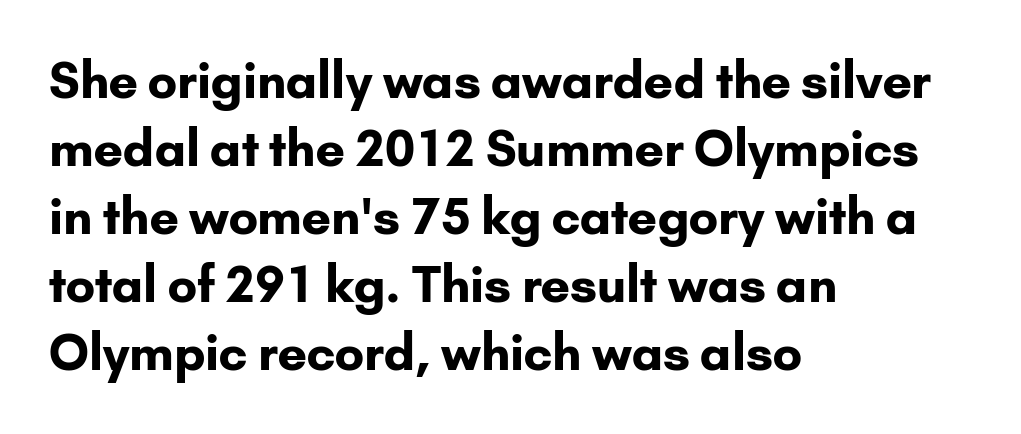
Q: Is the text bold? A: Yes.
Q: Is the text italic (slanted)? A: No, it is upright.
Q: Is the typeface a serif or a sans-serif typeface? A: Sans-serif.
Q: Is the text underlined? A: No.
Q: How is the paragraph aligned? A: Left-aligned.
Q: Is the spacing between letters normal or unusually wide? A: Normal.
Q: Is the spacing between lines tight, normal or loose? A: Normal.
Q: Width (condensed, normal, or wide)? A: Normal.
Q: Stroke contrast? A: Low.
Q: x-height? A: Small.
Q: Monospaced? A: No.
